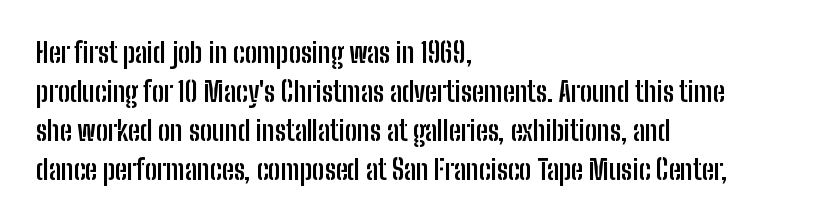
Line starts are locked; line ends wander. On the weight axis this lands at bold, roughly 700. Italic: no, the glyphs are upright roman. Glance below the letters and you will spot only blank space.
